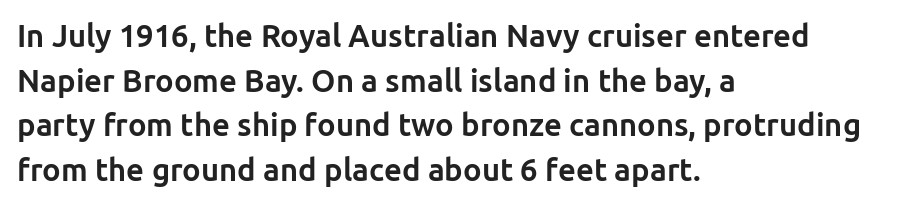
{"serif": "no", "italic": "no", "bold": "yes", "weight": "bold", "width": "normal", "stroke_contrast": "low", "x_height": "medium", "monospaced": "no", "underline": "no", "align": "left", "line_spacing": "normal", "line_spacing_ratio": 1.44, "letter_spacing": "normal", "letter_spacing_em": 0.0, "glyph_px": 31}
